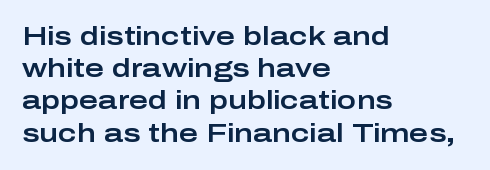
{"italic": "no", "underline": "no", "align": "left", "line_spacing_ratio": 1.24, "letter_spacing": "normal", "letter_spacing_em": 0.0, "glyph_px": 26}
